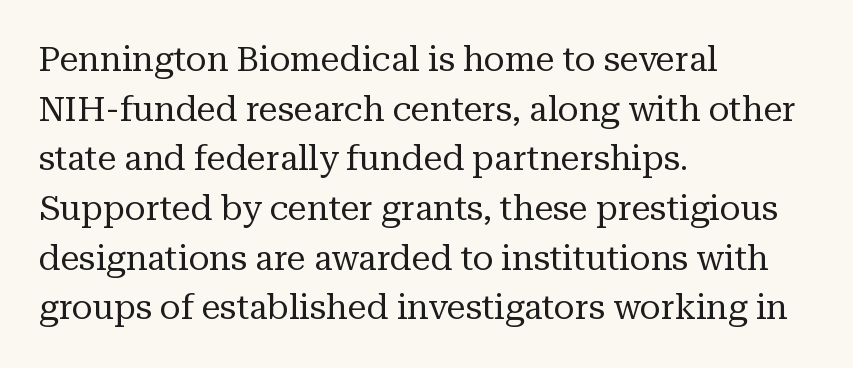
The typography opts for an upright posture over an oblique one. Descender tails drop into unmarked territory. Leftover space on each line is placed entirely after the last word. Think standard paragraph weight, or any step lighter than that. Each letter's strokes conclude with small projecting serifs.
